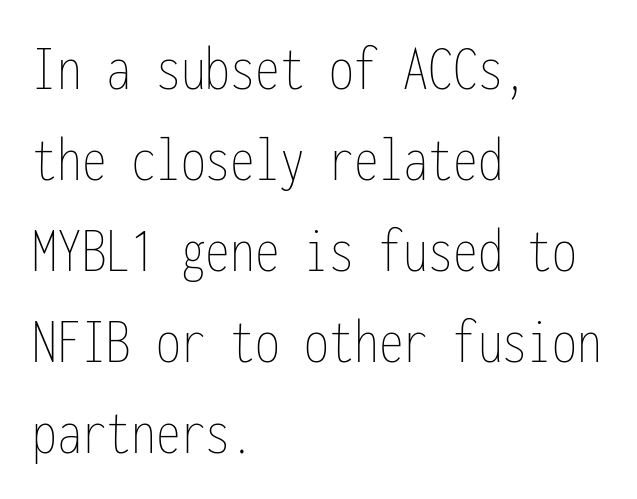
Regarding leading, the lines here are spaced in the standard way. A typesetter would call this zero additional tracking. The letterforms sit at book weight or below. Beneath every word, the page is bare. Nope, not italic — everything's standing straight. Horizontally, the lines are justified to the leading edge only.
